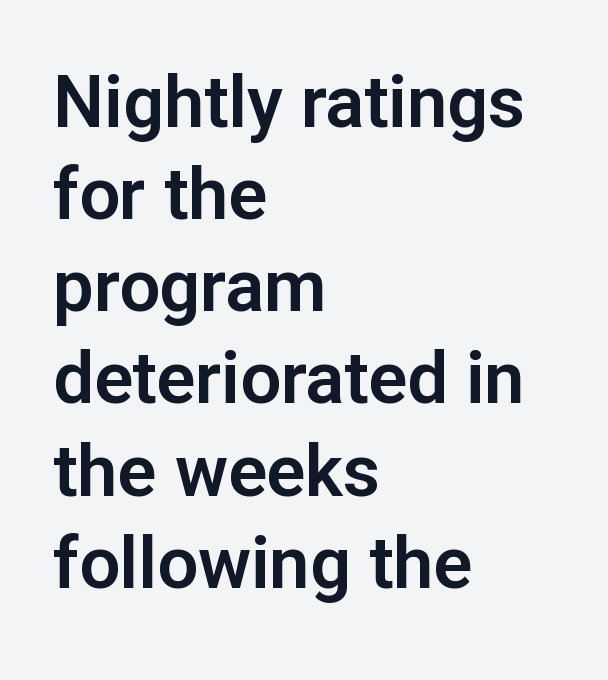
The image shows 72 px sans-serif type, upright; set left-aligned, normal line spacing (1.28x), normal letter spacing, not underlined; low stroke contrast and a medium x-height.
